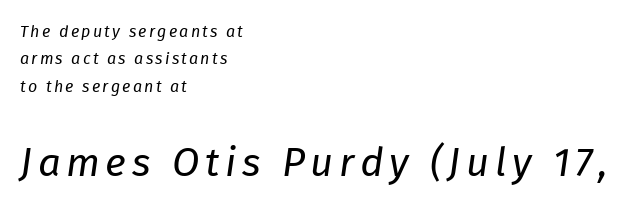
Weight: in the light-to-regular range. Spacing verdict: proportional, widths tailored to each character. The space directly below the letters is spotless. Which chunk is bigger? The second one — the bottom block dwarfs the top. The whole block is typeset with a tilt.
